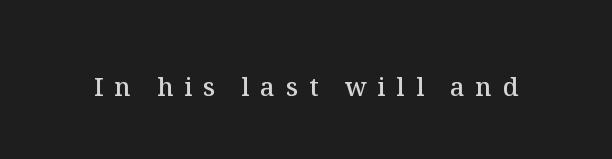
Q: Is the text bold? A: Semi-bold.
Q: Is the text italic (slanted)? A: No, it is upright.
Q: Is the text underlined? A: No.
Q: Is the spacing between letters normal or unusually wide? A: Unusually wide.
